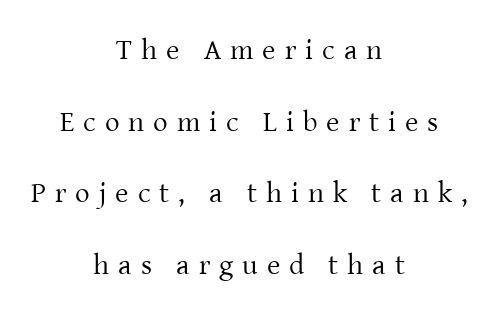
Q: Is the text bold? A: No.
Q: Is the text italic (slanted)? A: No, it is upright.
Q: Is the typeface a serif or a sans-serif typeface? A: Serif.
Q: Is the text underlined? A: No.
Q: How is the paragraph aligned? A: Centered.
Q: Is the spacing between letters normal or unusually wide? A: Unusually wide.
Q: Is the spacing between lines tight, normal or loose? A: Loose.
Q: Width (condensed, normal, or wide)? A: Normal.
Q: Stroke contrast? A: Low.
Q: x-height? A: Medium.
Q: Monospaced? A: No.
